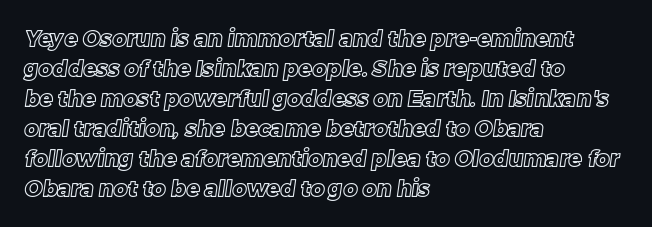
The image shows 22 px text type; set left-aligned, normal line spacing (1.36x), normal letter spacing, not underlined.
